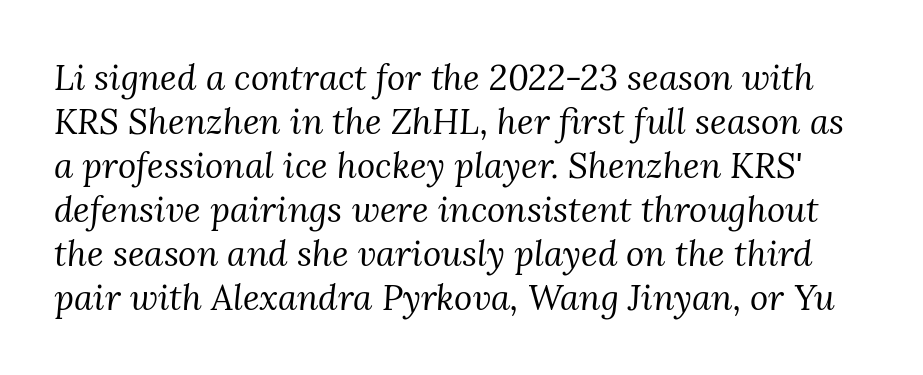
Observe the ordinary spacing: letters are neighbours, not strangers. This is oblique type, the kind used for emphasis or titles. A typesetter would label this face a serif. This is not heavy type; no bold has been used. Check the space under the baseline: it is left empty. Varying glyph widths throughout — classic text-font behaviour.
